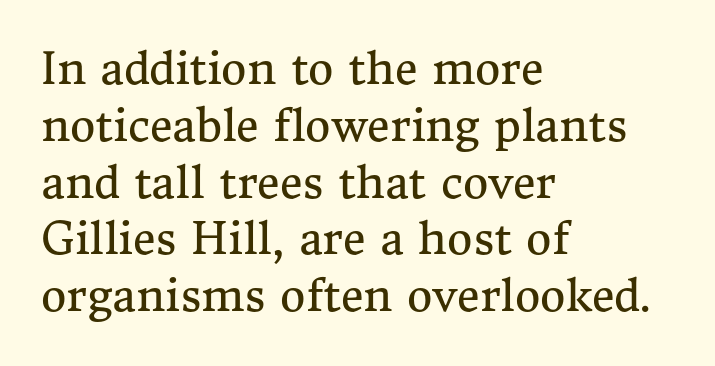
The image shows 44 px regular-weight serif type, upright; set left-aligned, normal line spacing (1.29x), normal letter spacing, not underlined; medium stroke contrast and a medium x-height.
